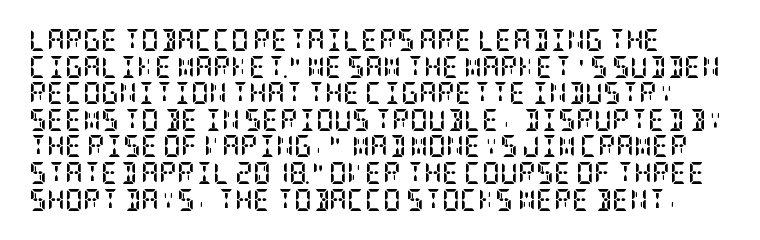
Q: Is the text bold? A: Yes.
Q: Is the text italic (slanted)? A: No, it is upright.
Q: Is the text underlined? A: No.
Q: Is the spacing between letters normal or unusually wide? A: Normal.
